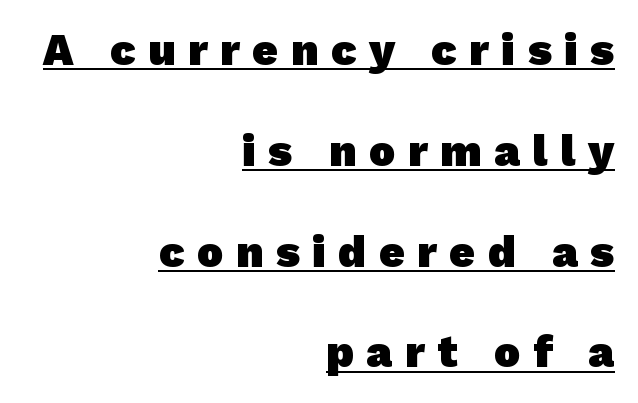
Q: Is the text bold? A: Yes.
Q: Is the typeface a serif or a sans-serif typeface? A: Sans-serif.
Q: Is the text underlined? A: Yes.
Q: How is the paragraph aligned? A: Right-aligned.
Q: Is the spacing between letters normal or unusually wide? A: Unusually wide.
Q: Is the spacing between lines tight, normal or loose? A: Loose.
Q: Width (condensed, normal, or wide)? A: Normal.
Q: Stroke contrast? A: Low.
Q: x-height? A: Medium.
Q: Monospaced? A: No.
